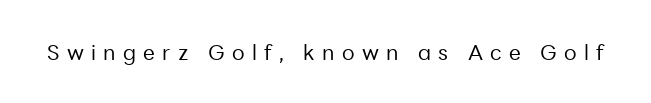
The image shows 21 px text type, upright; set unusually wide letter spacing (+0.35 em), not underlined.
